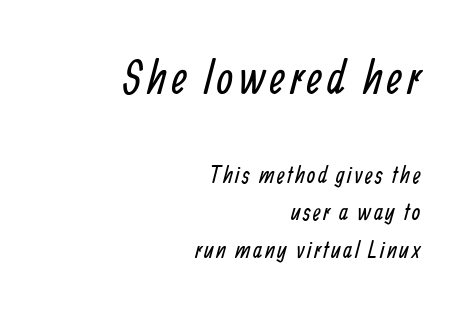
{"serif": "no", "bold": "no", "weight": "regular", "width": "condensed", "stroke_contrast": "low", "x_height": "medium", "monospaced": "no", "underline": "no", "align": "right", "line_spacing": "normal", "line_spacing_ratio": 1.56, "larger_block": "first", "size_ratio": 1.96, "glyph_px": 47}
